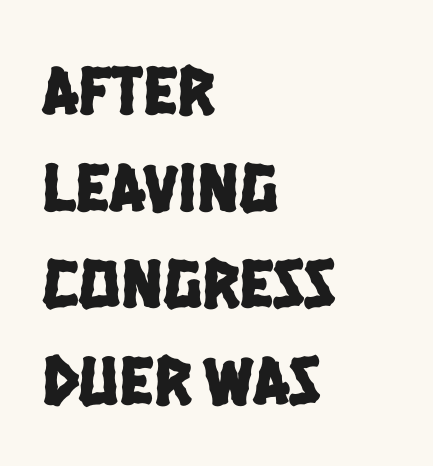
The rendering uses natural spacing where letterforms have individual widths. Look at the bottom of the vertical strokes: they stop flat, with no serifs. Notice how the passage keeps a crisp vertical edge on the left only. Does the leading feel generous? No, just average.
